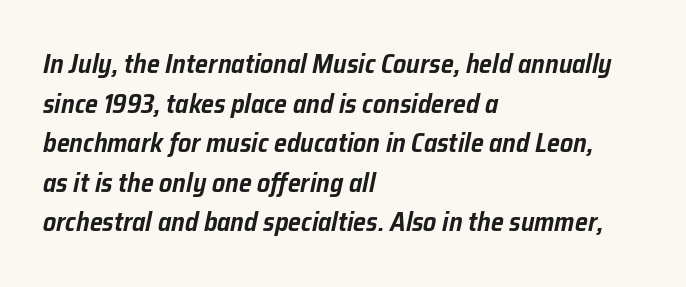
{"italic": "yes", "lean": "right", "slant_degrees": 12, "underline": "no", "align": "left", "line_spacing": "normal", "line_spacing_ratio": 1.52, "letter_spacing": "normal", "letter_spacing_em": 0.0, "glyph_px": 26}
